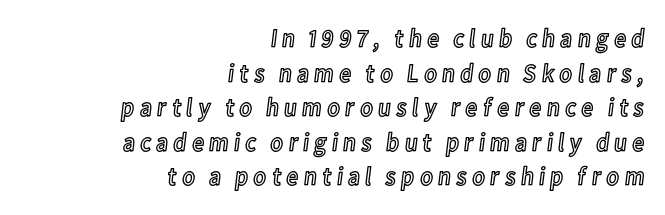
The image shows 26 px text type; set right-aligned, normal line spacing (1.33x), not underlined.
